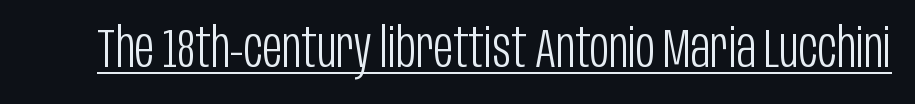
This is the regular roman posture of the typeface. The string is rendered with underlining switched on. The passage shown is typeset with a sans-serif family. The type is set solid horizontally, with unmodified tracking.
